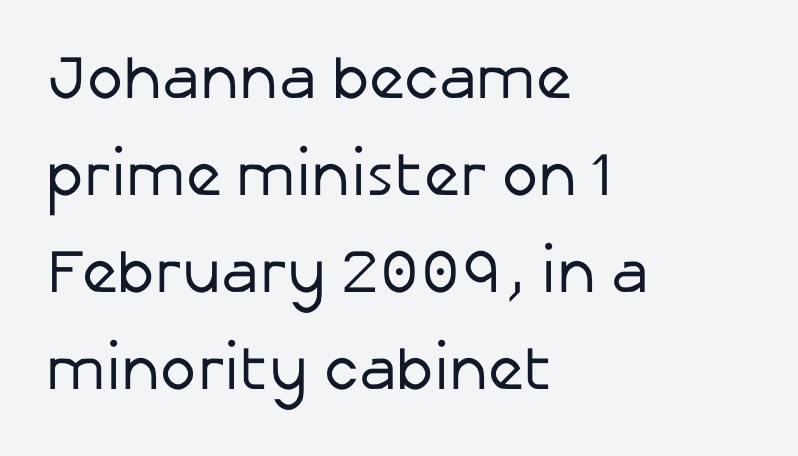
Q: Is the text bold? A: No.
Q: Is the text italic (slanted)? A: No, it is upright.
Q: Is the typeface a serif or a sans-serif typeface? A: Sans-serif.
Q: Is the text underlined? A: No.
Q: How is the paragraph aligned? A: Left-aligned.
Q: Is the spacing between letters normal or unusually wide? A: Normal.
Q: Is the spacing between lines tight, normal or loose? A: Normal.
Q: Width (condensed, normal, or wide)? A: Normal.
Q: Stroke contrast? A: Low.
Q: x-height? A: Medium.
Q: Monospaced? A: No.
